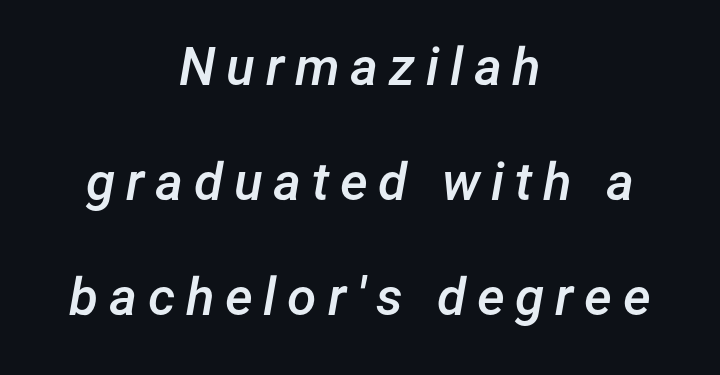
{"italic": "yes", "lean": "right", "slant_degrees": 12, "bold": "semi", "weight": "semibold", "width": "normal", "stroke_contrast": "low", "x_height": "medium", "monospaced": "no", "underline": "no", "align": "center", "line_spacing": "loose", "line_spacing_ratio": 2.17, "letter_spacing": "wide", "letter_spacing_em": 0.2, "glyph_px": 53}
